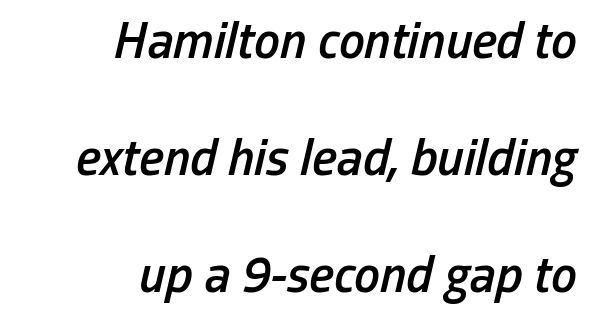
The glyphs are unaccompanied by any horizontal stroke below them. There's an unmistakable incline to the writing here. Typographic density is moderately raised because the face is semibold. Visually the block forms a straight wall on the right and a jagged coastline on the left. If you measured baseline to baseline, you'd find a long distance.
